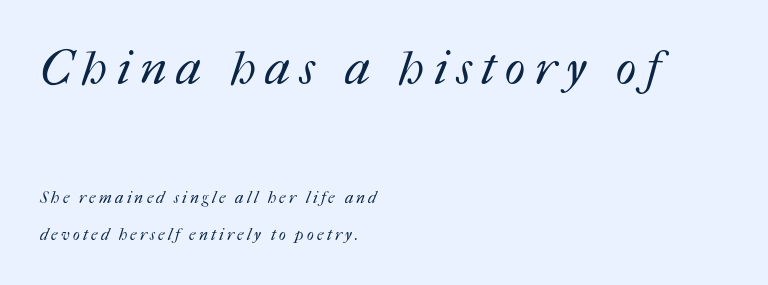
Short and long lines alike share a common starting point at left. Think of a printed novel: that variable character pitch is what you see here. How are the letters spaced? Widely, with obvious added tracking. Between these two stacked blocks, the higher one wins on size.
